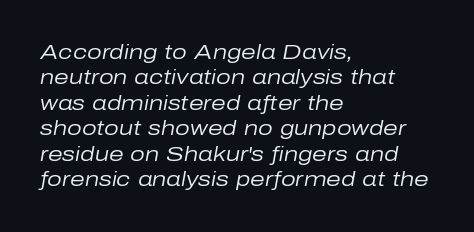
The image shows 21 px text type, italic (leaning right); set left-aligned, line spacing 1.21x, normal letter spacing, not underlined.
